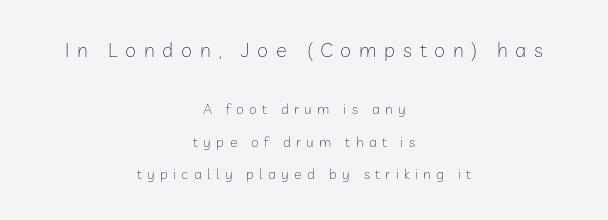
Q: Is the text bold? A: No.
Q: Is the text italic (slanted)? A: No, it is upright.
Q: Is the text underlined? A: No.
Q: How is the paragraph aligned? A: Centered.
Q: Is the spacing between letters normal or unusually wide? A: Unusually wide.
Q: Is the spacing between lines tight, normal or loose? A: Loose.
Q: Which block of text is set in a larger size, the first (top) or the second (bottom)? A: The first (top) one.
